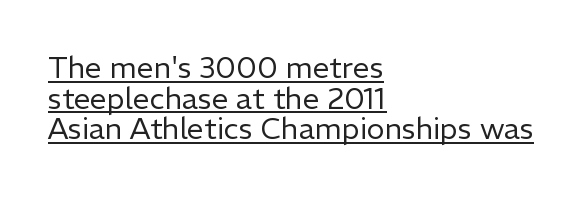
{"serif": "no", "italic": "no", "bold": "no", "weight": "regular", "width": "normal", "stroke_contrast": "low", "x_height": "medium", "monospaced": "no", "underline": "yes", "align": "left", "line_spacing": "tight", "line_spacing_ratio": 1.02, "letter_spacing": "normal", "letter_spacing_em": 0.0, "glyph_px": 30}
